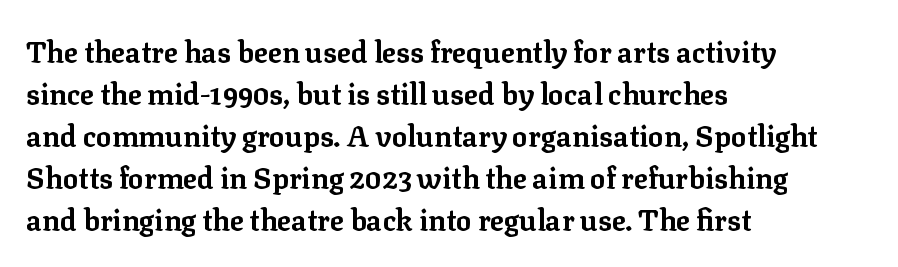
Q: Is the text bold? A: Yes.
Q: Is the text italic (slanted)? A: No, it is upright.
Q: Is the typeface a serif or a sans-serif typeface? A: Serif.
Q: Is the text underlined? A: No.
Q: How is the paragraph aligned? A: Left-aligned.
Q: Is the spacing between letters normal or unusually wide? A: Normal.
Q: Is the spacing between lines tight, normal or loose? A: Normal.
Q: Width (condensed, normal, or wide)? A: Normal.
Q: Stroke contrast? A: Low.
Q: x-height? A: Medium.
Q: Monospaced? A: No.
